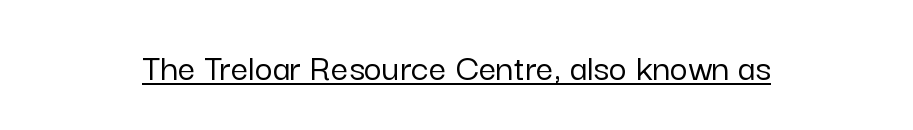
Q: Is the text italic (slanted)? A: No, it is upright.
Q: Is the typeface a serif or a sans-serif typeface? A: Sans-serif.
Q: Is the text underlined? A: Yes.
Q: Is the spacing between letters normal or unusually wide? A: Normal.
Q: Width (condensed, normal, or wide)? A: Normal.
Q: Stroke contrast? A: Low.
Q: x-height? A: Medium.
Q: Monospaced? A: No.
